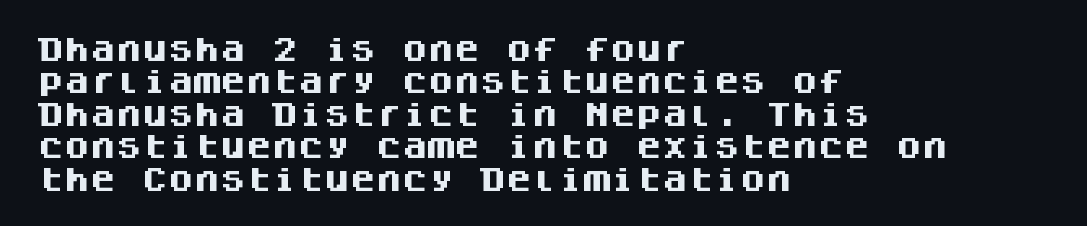
The image shows 26 px bold type, upright; set left-aligned, normal line spacing (1.25x), normal letter spacing, not underlined.
